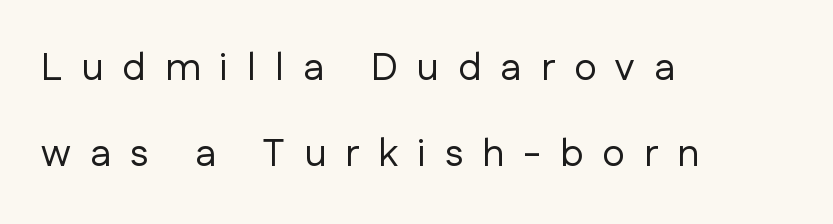
{"serif": "no", "italic": "no", "bold": "no", "weight": "regular", "width": "normal", "stroke_contrast": "low", "x_height": "medium", "monospaced": "no", "underline": "no", "align": "left", "line_spacing": "loose", "line_spacing_ratio": 2.2, "letter_spacing": "wide", "letter_spacing_em": 0.49, "glyph_px": 39}
